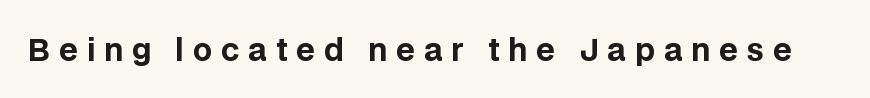
The image shows 30 px bold sans-serif type, upright; set unusually wide letter spacing (+0.3 em), not underlined; low stroke contrast and a large x-height.
